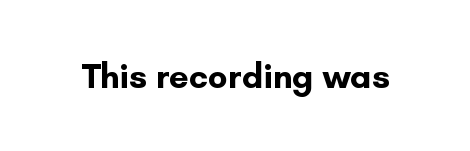
Q: Is the text bold? A: Yes.
Q: Is the text italic (slanted)? A: No, it is upright.
Q: Is the typeface a serif or a sans-serif typeface? A: Sans-serif.
Q: Is the text underlined? A: No.
Q: Is the spacing between letters normal or unusually wide? A: Normal.
Q: Width (condensed, normal, or wide)? A: Normal.
Q: Stroke contrast? A: Low.
Q: x-height? A: Small.
Q: Monospaced? A: No.
